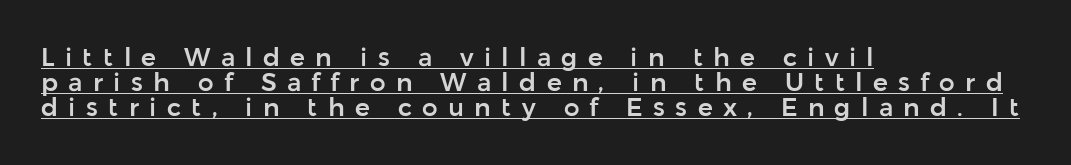
The setting favours the left margin, as ordinary paragraphs usually do. The font's upright variant was chosen for this text. Does a line run under the words? Yes, clearly. These lines have a slow, spaced-out rhythm from letter to letter. Vertically, the passage feels compressed, each row crowding the next.
